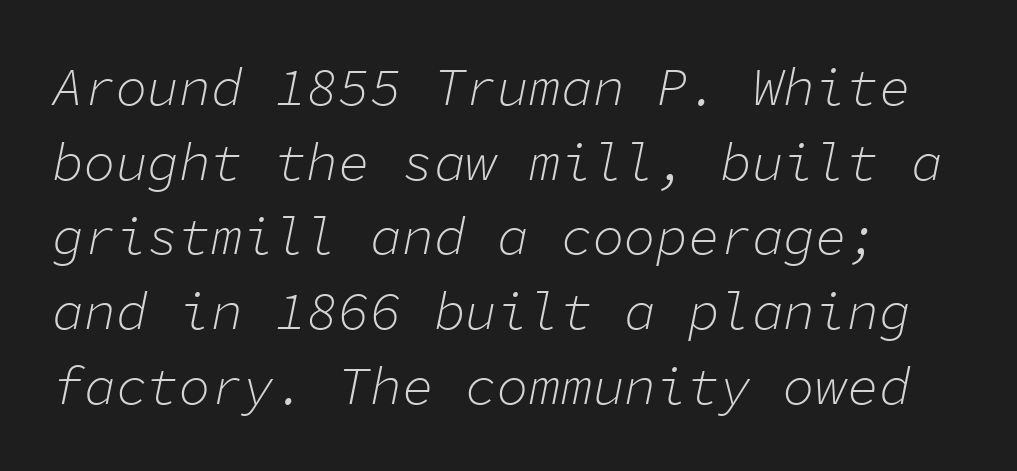
{"italic": "yes", "lean": "right", "slant_degrees": 11, "bold": "no", "weight": "light", "width": "normal", "stroke_contrast": "low", "x_height": "medium", "monospaced": "yes", "underline": "no", "line_spacing": "normal", "line_spacing_ratio": 1.41, "letter_spacing": "normal", "letter_spacing_em": 0.0, "glyph_px": 53}
